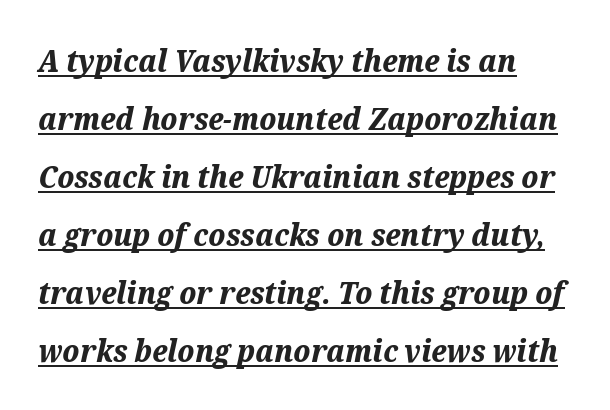
{"italic": "yes", "lean": "right", "slant_degrees": 12, "bold": "yes", "weight": "bold", "width": "normal", "stroke_contrast": "medium", "x_height": "medium", "monospaced": "no", "underline": "yes", "align": "left", "line_spacing_ratio": 1.87, "letter_spacing": "normal", "letter_spacing_em": 0.0, "glyph_px": 31}
